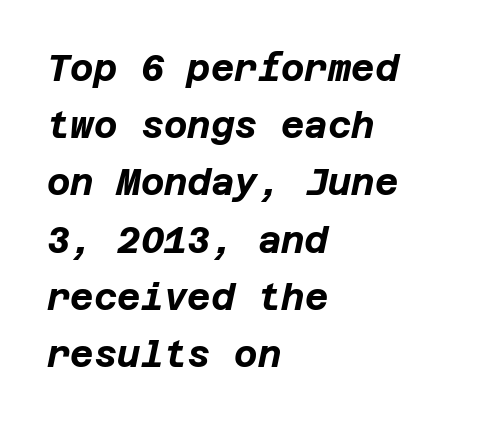
Q: Is the text bold? A: Yes.
Q: Is the text italic (slanted)? A: Yes, it leans right by about 12 degrees.
Q: Is the text underlined? A: No.
Q: How is the paragraph aligned? A: Left-aligned.
Q: Is the spacing between letters normal or unusually wide? A: Normal.
Q: Is the spacing between lines tight, normal or loose? A: Normal.
Q: Width (condensed, normal, or wide)? A: Normal.
Q: Stroke contrast? A: Low.
Q: x-height? A: Large.
